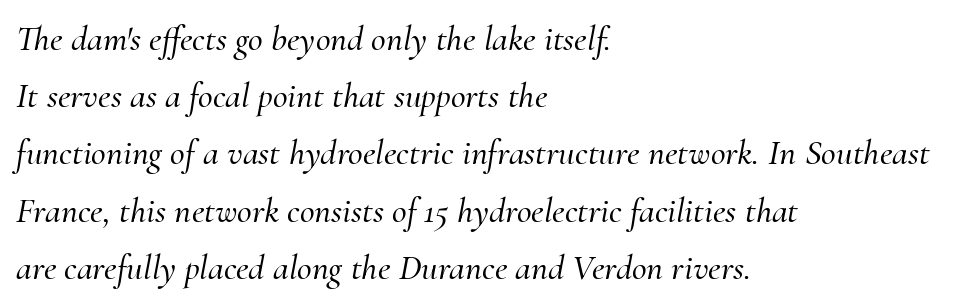
The image shows 36 px serif type, italic (leaning right); set left-aligned, normal line spacing (1.59x), normal letter spacing, not underlined; medium stroke contrast and a small x-height.
